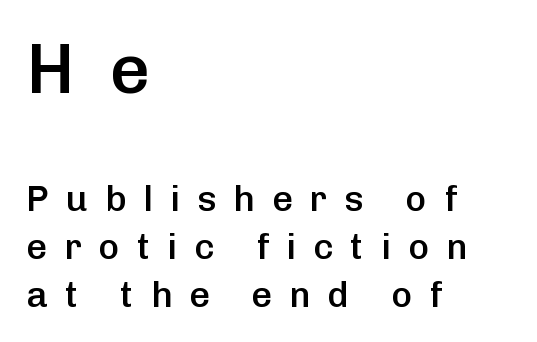
Q: Is the text bold? A: Semi-bold.
Q: Is the text italic (slanted)? A: No, it is upright.
Q: Is the typeface a serif or a sans-serif typeface? A: Sans-serif.
Q: Is the text underlined? A: No.
Q: How is the paragraph aligned? A: Left-aligned.
Q: Is the spacing between letters normal or unusually wide? A: Unusually wide.
Q: Is the spacing between lines tight, normal or loose? A: Normal.
Q: Which block of text is set in a larger size, the first (top) or the second (bottom)? A: The first (top) one.
Q: Width (condensed, normal, or wide)? A: Normal.
Q: Stroke contrast? A: Low.
Q: x-height? A: Medium.
Q: Monospaced? A: No.
